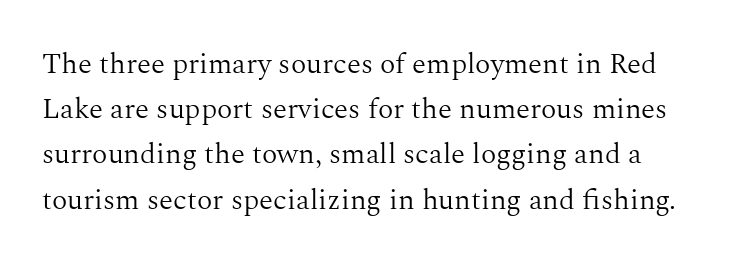
Here the glyphs are tracked normally, forming tight word shapes. Is there much room between lines? A standard amount, neither cramped nor airy. Is the stroke heavy? The answer is a plain regular-or-lighter. Does the lettering tilt? It doesn't — this is upright. Has an underline been added? It has not.
